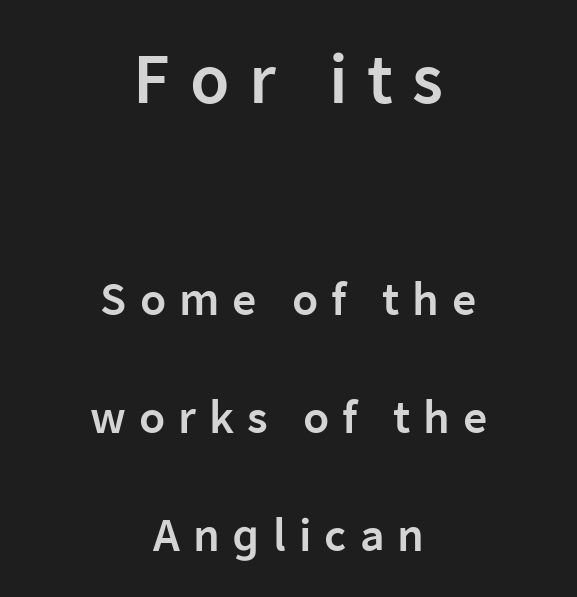
Think of a printed novel: that variable character pitch is what you see here. Is this a sans? Yes — the strokes have no serifs. A semibold gives these letters moderate extra thickness, short of bold. The face used here appears at its bigger size in the upper chunk. Visually the block forms a symmetrical silhouette, jagged on both flanks. Check the space under the baseline: it is left empty.
